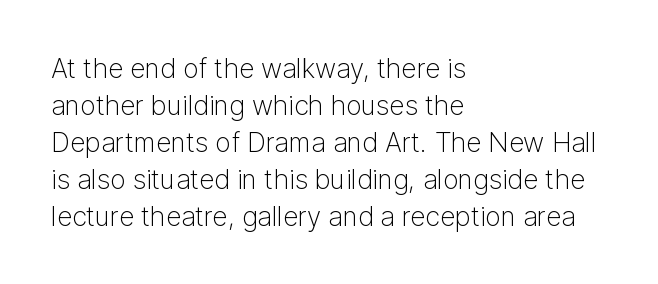
Q: Is the text bold? A: No.
Q: Is the text italic (slanted)? A: No, it is upright.
Q: Is the text underlined? A: No.
Q: How is the paragraph aligned? A: Left-aligned.
Q: Is the spacing between letters normal or unusually wide? A: Normal.
Q: Is the spacing between lines tight, normal or loose? A: Normal.
